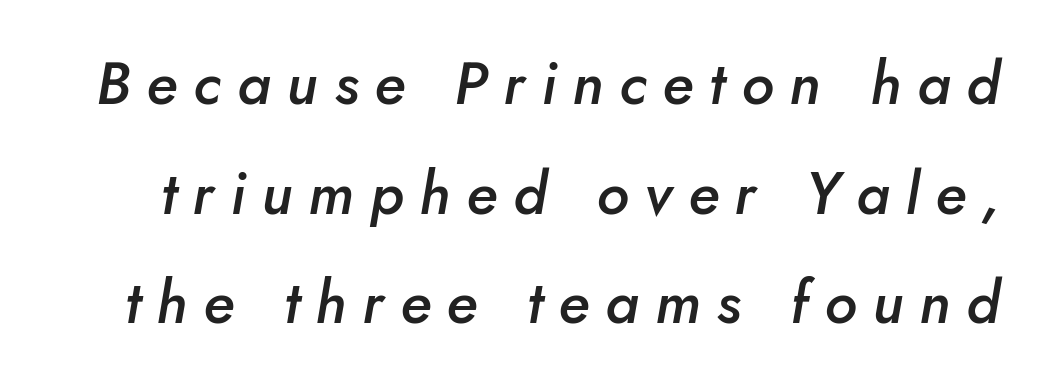
The passage shown has open, widely tracked lettering throughout. Underline: absent. These words are printed semibold, heavier than regular yet not bold. There's an unmistakable incline to the writing here. The passage shown is typed in a proportional face where columns would drift.
